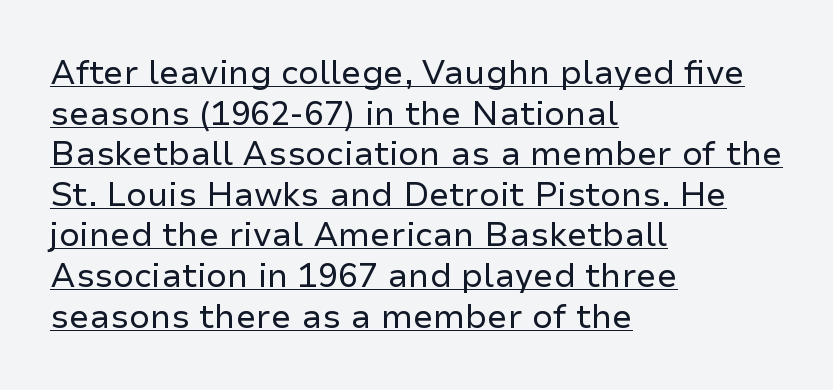
The image shows 33 px regular-weight sans-serif type, upright; set left-aligned, line spacing 1.23x, normal letter spacing, underlined; low stroke contrast and a medium x-height.
